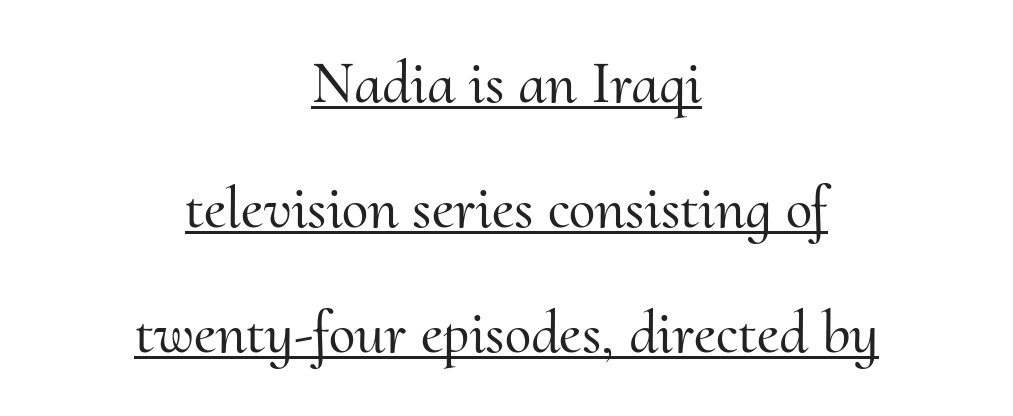
Q: Is the text italic (slanted)? A: No, it is upright.
Q: Is the typeface a serif or a sans-serif typeface? A: Serif.
Q: Is the text underlined? A: Yes.
Q: How is the paragraph aligned? A: Centered.
Q: Is the spacing between letters normal or unusually wide? A: Normal.
Q: Is the spacing between lines tight, normal or loose? A: Loose.
Q: Width (condensed, normal, or wide)? A: Normal.
Q: Stroke contrast? A: Medium.
Q: x-height? A: Small.
Q: Monospaced? A: No.
